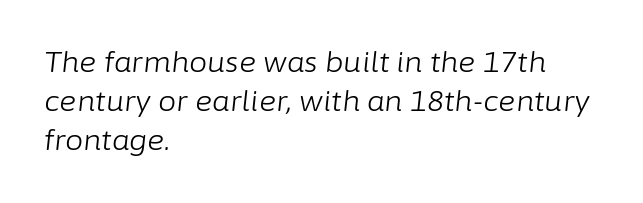
Q: Is the text bold? A: No.
Q: Is the text italic (slanted)? A: Yes, it leans right by about 6 degrees.
Q: Is the text underlined? A: No.
Q: How is the paragraph aligned? A: Left-aligned.
Q: Is the spacing between letters normal or unusually wide? A: Normal.
Q: Is the spacing between lines tight, normal or loose? A: Normal.
Q: Width (condensed, normal, or wide)? A: Normal.
Q: Stroke contrast? A: Low.
Q: x-height? A: Medium.
Q: Monospaced? A: No.
